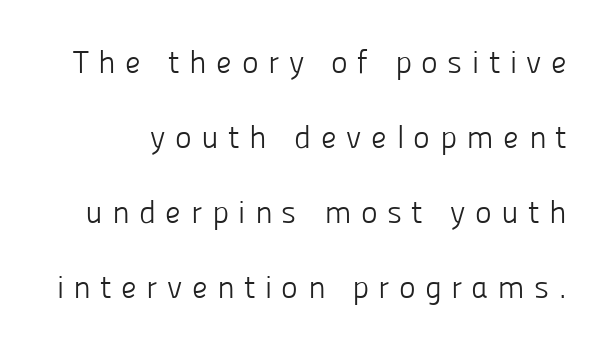
Q: Is the text bold? A: No.
Q: Is the text italic (slanted)? A: No, it is upright.
Q: Is the typeface a serif or a sans-serif typeface? A: Sans-serif.
Q: Is the text underlined? A: No.
Q: Is the spacing between letters normal or unusually wide? A: Unusually wide.
Q: Is the spacing between lines tight, normal or loose? A: Loose.
Q: Width (condensed, normal, or wide)? A: Normal.
Q: Stroke contrast? A: Low.
Q: x-height? A: Medium.
Q: Monospaced? A: No.
